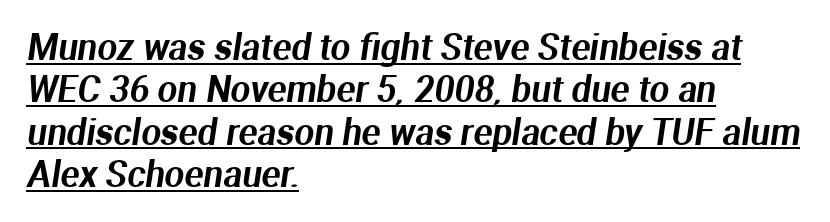
The image shows 35 px sans-serif type; set left-aligned, line spacing 1.21x, normal letter spacing, underlined; medium stroke contrast and a medium x-height.
